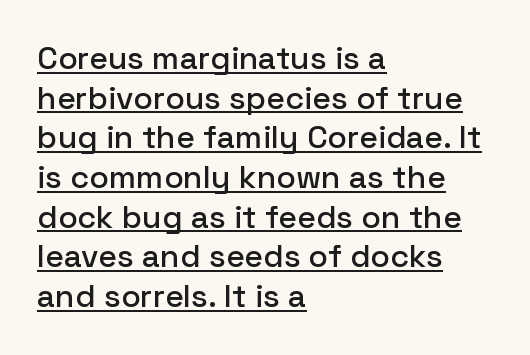
The image shows 32 px sans-serif type, upright; set left-aligned, line spacing 1.24x, normal letter spacing, underlined; low stroke contrast and a medium x-height.
